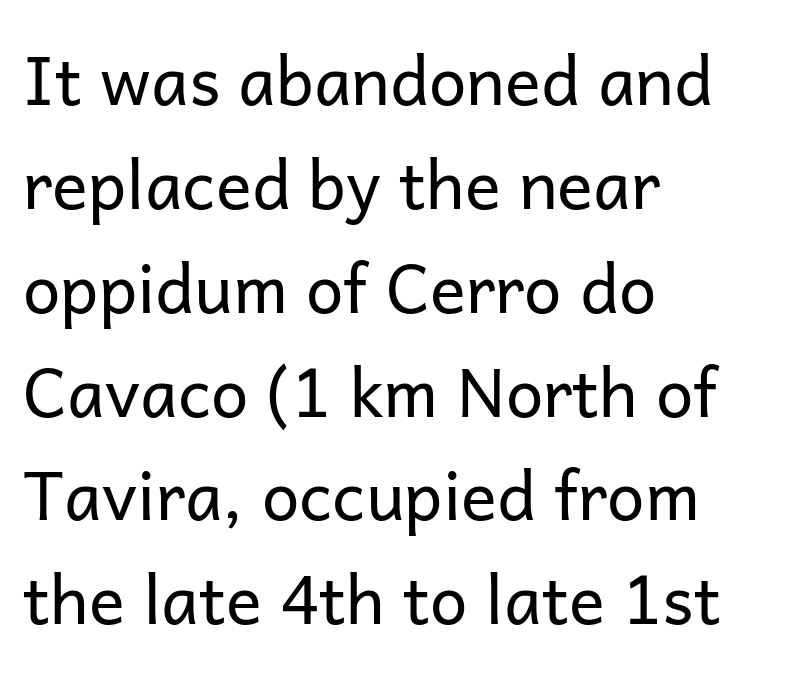
{"serif": "no", "italic": "no", "bold": "no", "weight": "regular", "width": "normal", "stroke_contrast": "low", "x_height": "medium", "monospaced": "no", "underline": "no", "align": "left", "line_spacing": "normal", "line_spacing_ratio": 1.55, "letter_spacing": "normal", "letter_spacing_em": 0.0, "glyph_px": 67}
